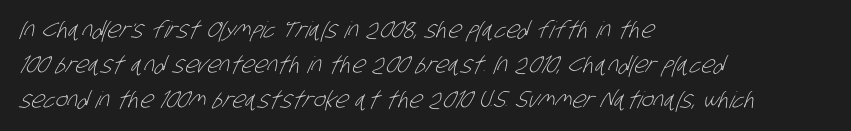
The image shows 23 px text type; set left-aligned, normal line spacing (1.53x), normal letter spacing, not underlined.
